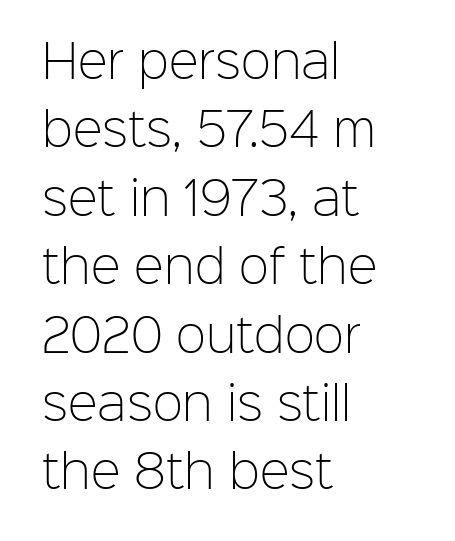
The area under the type is left untouched. A typesetter would call this leading conventional body-copy spacing. Where is the straight margin? On the left. What stands out about the letter spacing? Nothing — it is the standard amount. To sum up the face: it is a sans, with no serifs. Do the letters lean? They stand straight.
